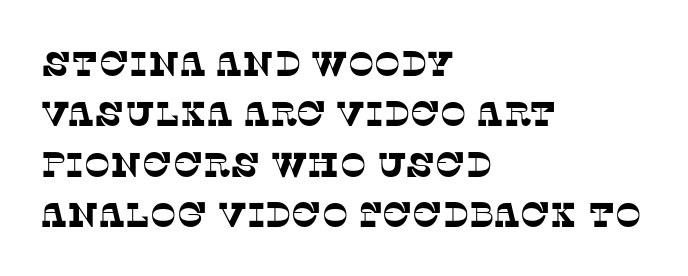
Q: Is the typeface a serif or a sans-serif typeface? A: Serif.
Q: Is the text underlined? A: No.
Q: How is the paragraph aligned? A: Left-aligned.
Q: Is the spacing between letters normal or unusually wide? A: Normal.
Q: Is the spacing between lines tight, normal or loose? A: Normal.
Q: Width (condensed, normal, or wide)? A: Normal.
Q: Stroke contrast? A: Low.
Q: x-height? A: Large.
Q: Monospaced? A: No.
